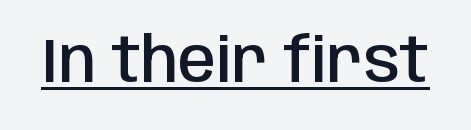
The glyphs are accompanied by a horizontal stroke just below them. Regarding serifs, this sample does without them. Think of a printed novel: that variable character pitch is what you see here. Tracking value appears to be zero — textbook default spacing.
